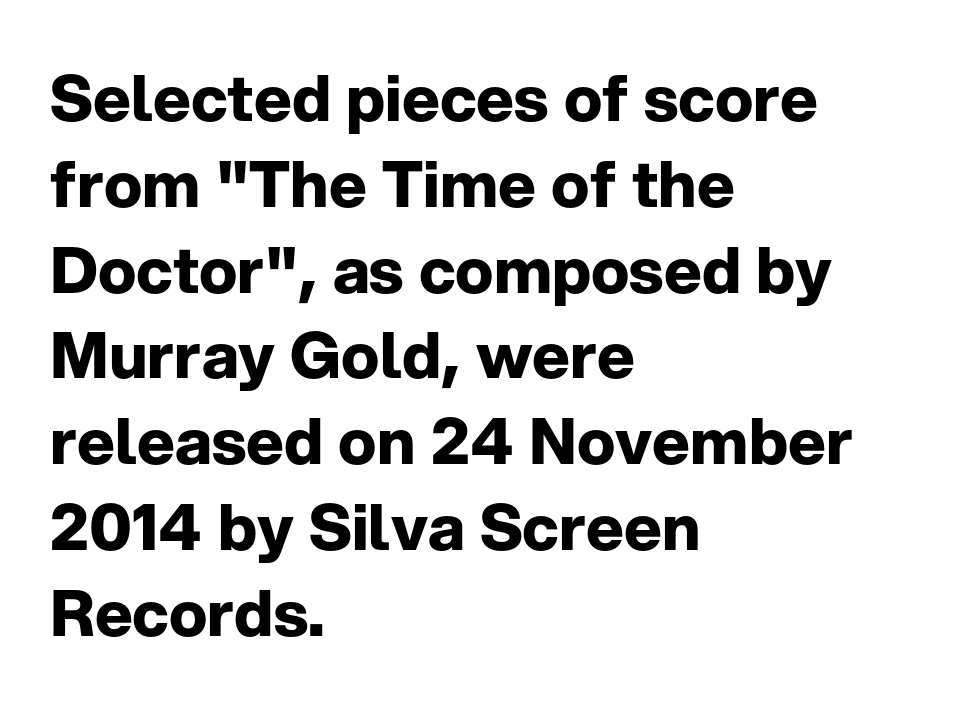
Q: Is the text bold? A: Yes.
Q: Is the text italic (slanted)? A: No, it is upright.
Q: Is the typeface a serif or a sans-serif typeface? A: Sans-serif.
Q: Is the text underlined? A: No.
Q: How is the paragraph aligned? A: Left-aligned.
Q: Is the spacing between letters normal or unusually wide? A: Normal.
Q: Is the spacing between lines tight, normal or loose? A: Normal.
Q: Width (condensed, normal, or wide)? A: Normal.
Q: Stroke contrast? A: Low.
Q: x-height? A: Medium.
Q: Monospaced? A: No.
